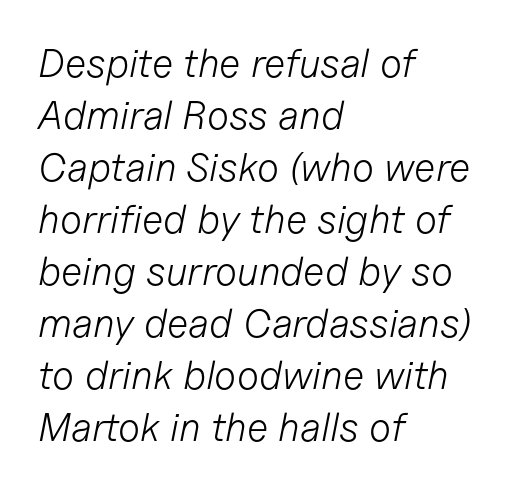
{"italic": "yes", "lean": "right", "slant_degrees": 11, "bold": "no", "weight": "light", "width": "normal", "stroke_contrast": "low", "x_height": "medium", "monospaced": "no", "underline": "no", "align": "left", "line_spacing": "normal", "line_spacing_ratio": 1.3, "letter_spacing": "normal", "letter_spacing_em": 0.0, "glyph_px": 40}
